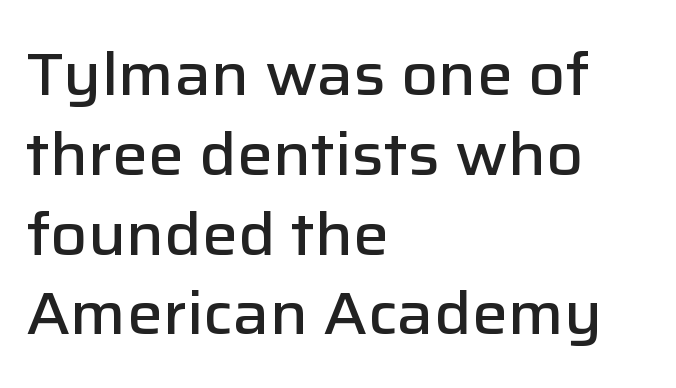
Q: Is the text bold? A: Semi-bold.
Q: Is the text italic (slanted)? A: No, it is upright.
Q: Is the typeface a serif or a sans-serif typeface? A: Sans-serif.
Q: Is the text underlined? A: No.
Q: How is the paragraph aligned? A: Left-aligned.
Q: Is the spacing between letters normal or unusually wide? A: Normal.
Q: Is the spacing between lines tight, normal or loose? A: Normal.
Q: Width (condensed, normal, or wide)? A: Normal.
Q: Stroke contrast? A: Low.
Q: x-height? A: Medium.
Q: Monospaced? A: No.
